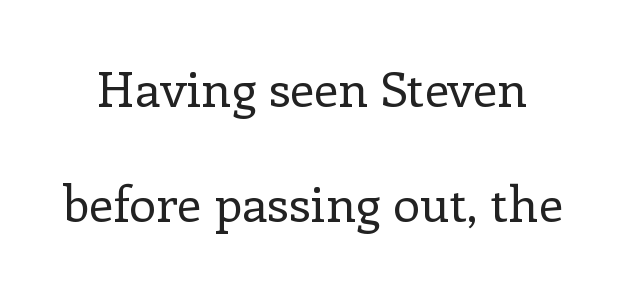
I'd call this a serif setting — the letters wear small feet. Varying glyph widths throughout — classic text-font behaviour. Unbolded letterforms with no extra heft. This sample trades compactness for vertical openness between lines.
